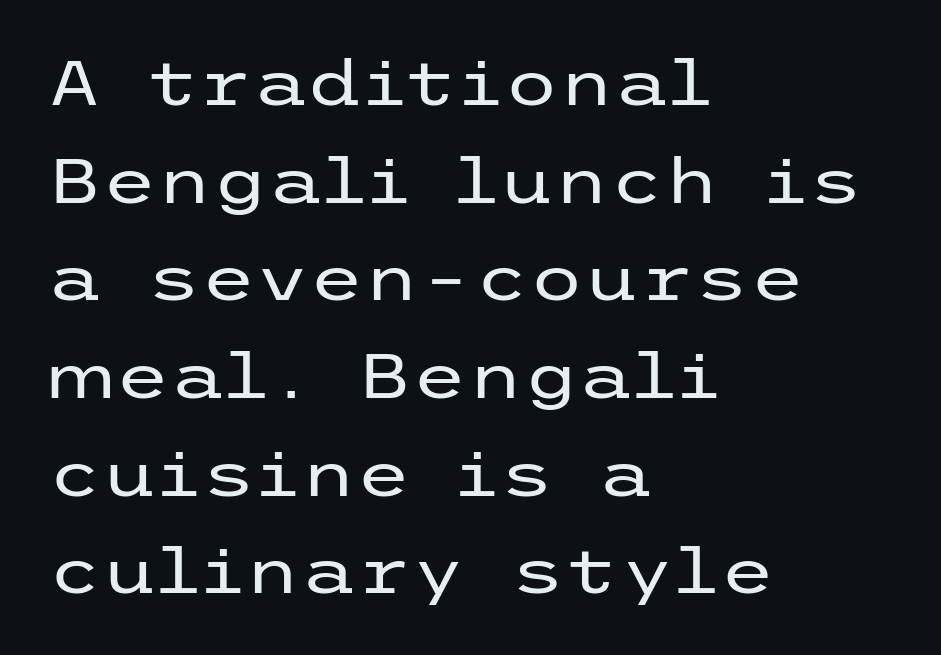
{"serif": "no", "italic": "no", "bold": "no", "weight": "regular", "width": "wide", "stroke_contrast": "low", "x_height": "medium", "underline": "no", "align": "left", "line_spacing": "normal", "line_spacing_ratio": 1.55, "letter_spacing": "normal", "letter_spacing_em": 0.0, "glyph_px": 63}
